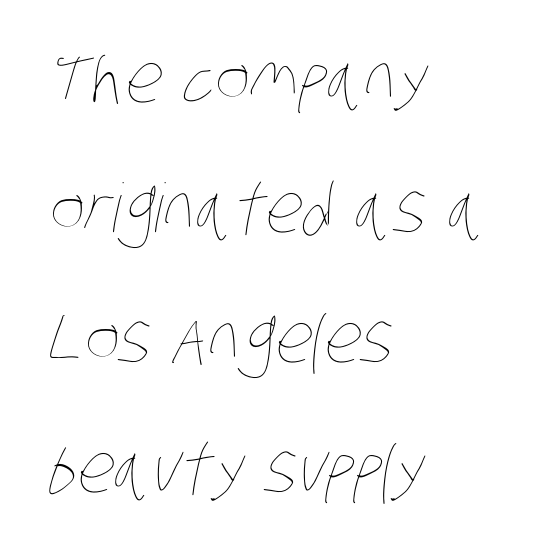
Q: Is the text bold? A: No.
Q: Is the text underlined? A: No.
Q: How is the paragraph aligned? A: Left-aligned.
Q: Is the spacing between letters normal or unusually wide? A: Normal.
Q: Is the spacing between lines tight, normal or loose? A: Loose.
Q: Width (condensed, normal, or wide)? A: Condensed.
Q: Stroke contrast? A: Low.
Q: x-height? A: Large.
Q: Monospaced? A: No.
